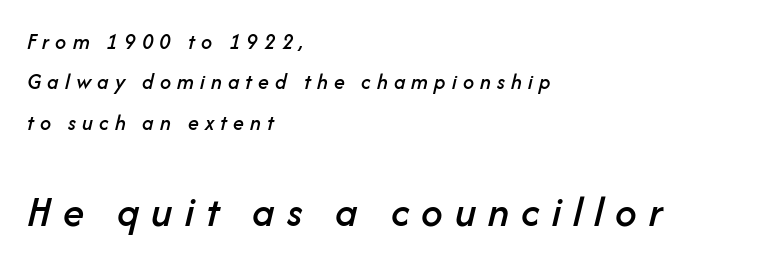
{"italic": "yes", "lean": "right", "slant_degrees": 14, "width": "normal", "stroke_contrast": "low", "x_height": "medium", "monospaced": "no", "underline": "no", "align": "left", "line_spacing_ratio": 1.84, "letter_spacing": "wide", "letter_spacing_em": 0.28, "larger_block": "second", "size_ratio": 1.95, "glyph_px": 43}
